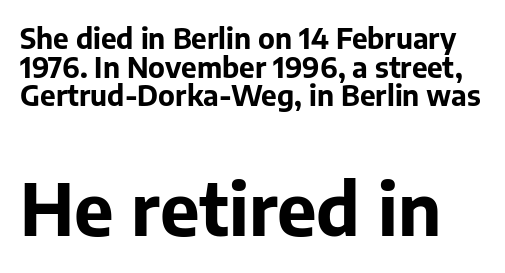
The image shows 71 px bold sans-serif type, upright; set tight line spacing (1.02x), normal letter spacing, not underlined; the second (bottom) block is 2.54x larger; low stroke contrast and a medium x-height.
